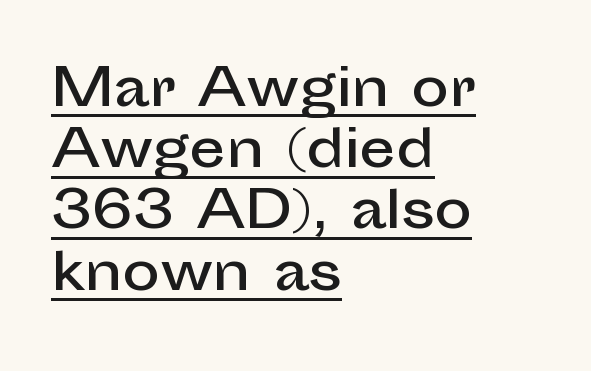
A typesetter would call this proportional, since set widths differ per character. Serifs: no, the terminals of the letterforms are clean. Short note: letters normally spaced. Every stem runs plumb, perpendicular to the baseline. Compared with undecorated copy, this sample adds a rule below the words.
